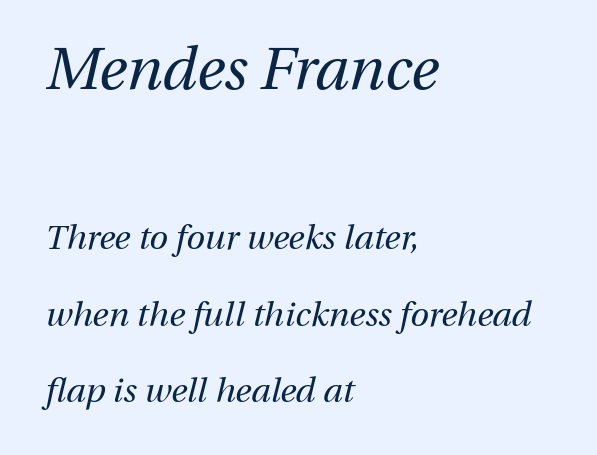
The image shows 59 px regular-weight type, italic (leaning right); set left-aligned, loose line spacing (2.24x), normal letter spacing, not underlined; the first (top) block is 1.74x larger; medium stroke contrast and a medium x-height.
